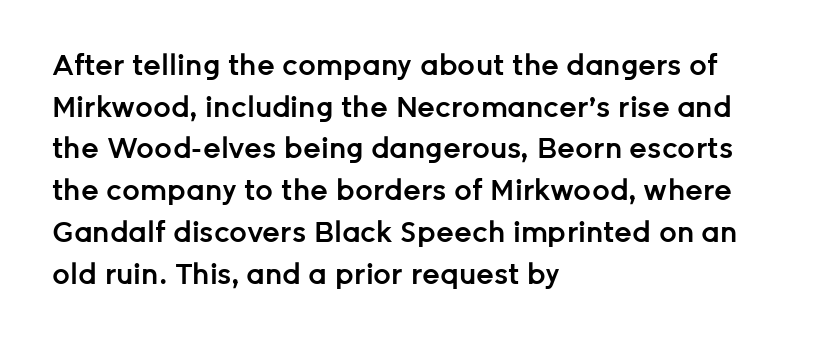
The image shows 28 px semibold sans-serif type, upright; set left-aligned, normal line spacing (1.49x), normal letter spacing, not underlined; low stroke contrast and a medium x-height.
